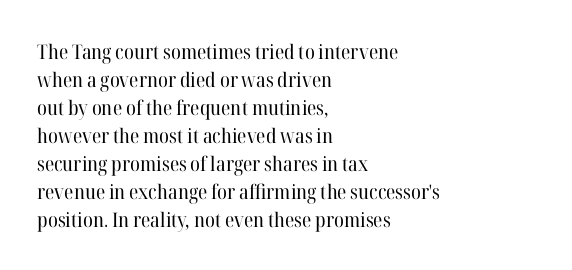
A roman cut, with each character standing at attention. Compared with a centered layout, this one pins lines to the left instead. Evenly set lines give the paragraph a standard silhouette. Heft: none added — not bold. The baseline area is clear.
